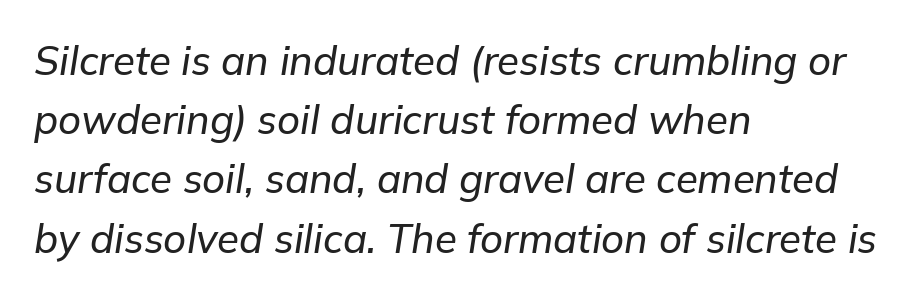
The space between consecutive lines is moderate. The rag falls on the right side of this text block. Look at the tracking — it's just the regular setting, nothing added. These lines are rendered in a variable-pitch font.
